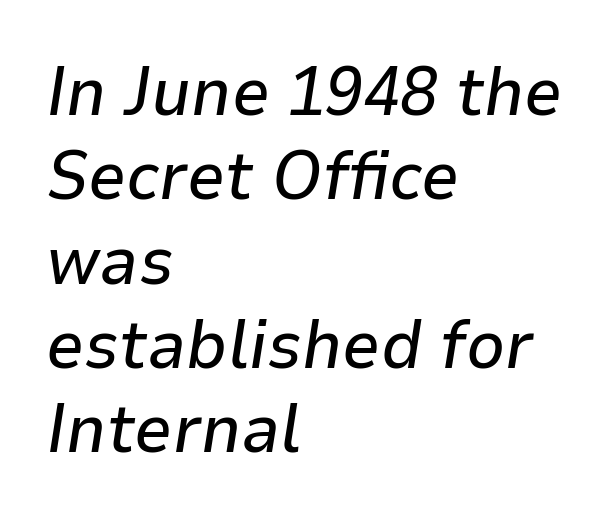
Characters follow at the spacing the type designer built in. The strip under each line holds only bare page. Do the characters align in a grid? No, the font is proportional. Italic? Definitely — the glyphs are oblique. Each line starts at the same left margin while the right side varies.
